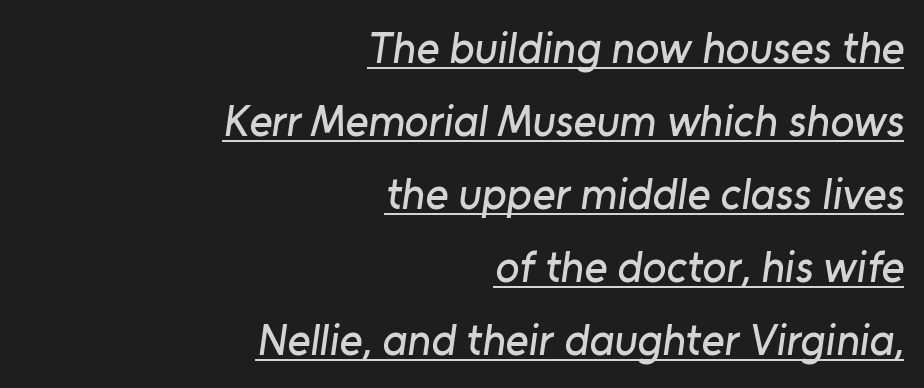
Q: Is the typeface a serif or a sans-serif typeface? A: Sans-serif.
Q: Is the text underlined? A: Yes.
Q: How is the paragraph aligned? A: Right-aligned.
Q: Is the spacing between letters normal or unusually wide? A: Normal.
Q: Is the spacing between lines tight, normal or loose? A: Normal.
Q: Width (condensed, normal, or wide)? A: Normal.
Q: Stroke contrast? A: Low.
Q: x-height? A: Medium.
Q: Monospaced? A: No.
